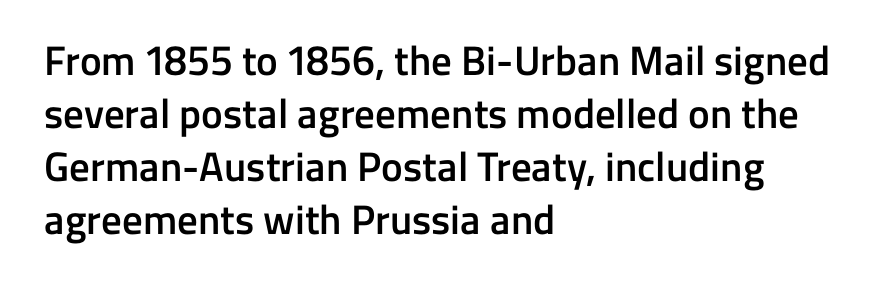
Q: Is the text bold? A: Semi-bold.
Q: Is the text italic (slanted)? A: No, it is upright.
Q: Is the typeface a serif or a sans-serif typeface? A: Sans-serif.
Q: Is the text underlined? A: No.
Q: How is the paragraph aligned? A: Left-aligned.
Q: Is the spacing between letters normal or unusually wide? A: Normal.
Q: Is the spacing between lines tight, normal or loose? A: Normal.
Q: Width (condensed, normal, or wide)? A: Normal.
Q: Stroke contrast? A: Low.
Q: x-height? A: Medium.
Q: Monospaced? A: No.
